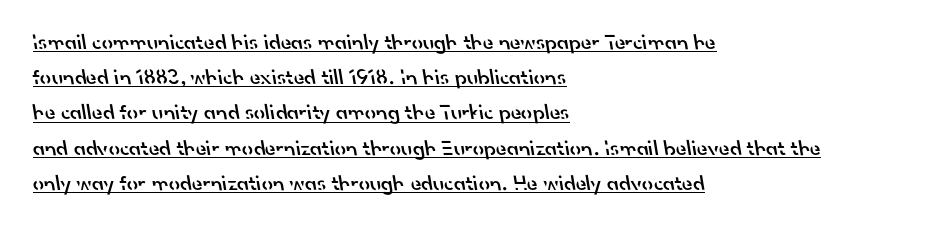
The image shows 22 px text type; set left-aligned, normal line spacing (1.6x), normal letter spacing, underlined.
